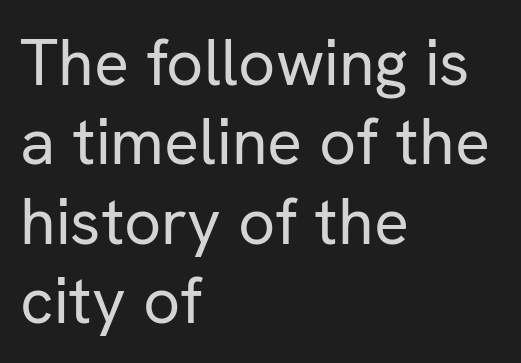
Q: Is the text bold? A: No.
Q: Is the text italic (slanted)? A: No, it is upright.
Q: Is the typeface a serif or a sans-serif typeface? A: Sans-serif.
Q: Is the text underlined? A: No.
Q: How is the paragraph aligned? A: Left-aligned.
Q: Is the spacing between letters normal or unusually wide? A: Normal.
Q: Width (condensed, normal, or wide)? A: Normal.
Q: Stroke contrast? A: Low.
Q: x-height? A: Medium.
Q: Monospaced? A: No.
